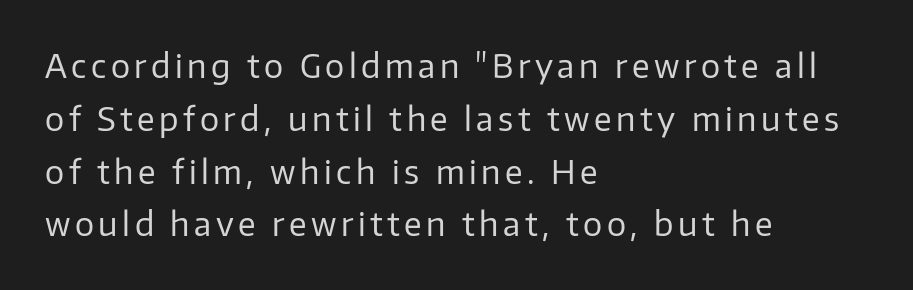
{"serif": "no", "italic": "no", "bold": "no", "weight": "regular", "width": "normal", "stroke_contrast": "low", "x_height": "medium", "monospaced": "no", "underline": "no", "align": "left", "line_spacing": "normal", "line_spacing_ratio": 1.65, "glyph_px": 32}
